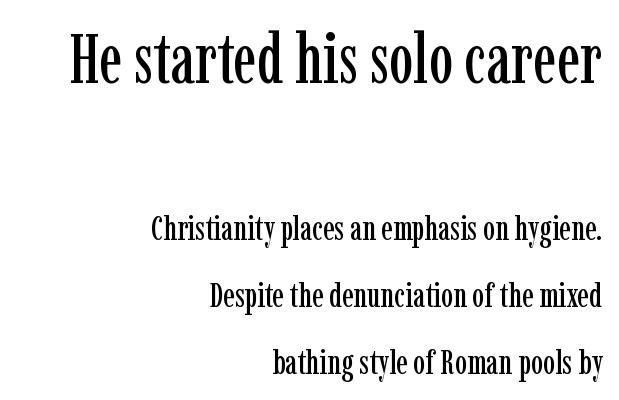
{"serif": "yes", "italic": "no", "width": "condensed", "stroke_contrast": "low", "x_height": "medium", "monospaced": "no", "underline": "no", "align": "right", "line_spacing": "loose", "line_spacing_ratio": 1.96, "letter_spacing": "normal", "letter_spacing_em": 0.0, "larger_block": "first", "size_ratio": 2.03, "glyph_px": 69}
